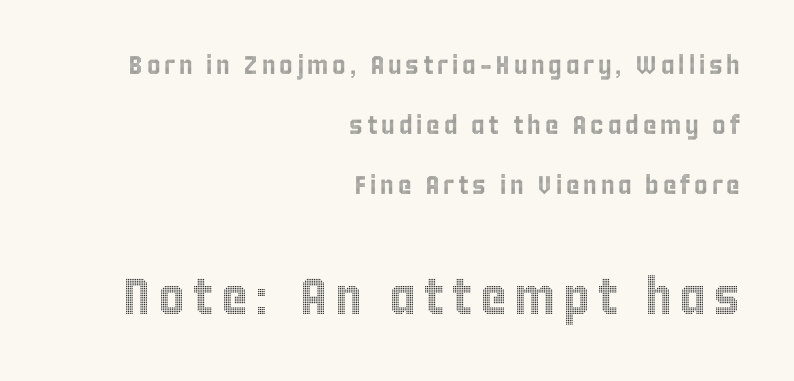
Only glyphs here, with clear space below each row. The passage shown stacks its lines with a broad gap. This is the regular roman posture of the typeface. The compositor pushed each line to the right boundary. Each letter keeps its own natural width here, so spacing adapts to shape. You get the small type first, then a jump to larger type.
